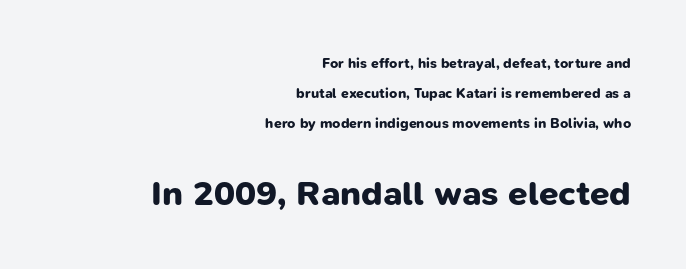
{"serif": "no", "bold": "yes", "weight": "bold", "width": "normal", "stroke_contrast": "low", "x_height": "medium", "monospaced": "no", "underline": "no", "align": "right", "line_spacing": "loose", "line_spacing_ratio": 2.14, "letter_spacing": "normal", "letter_spacing_em": 0.0, "larger_block": "second", "size_ratio": 2.5, "glyph_px": 35}
